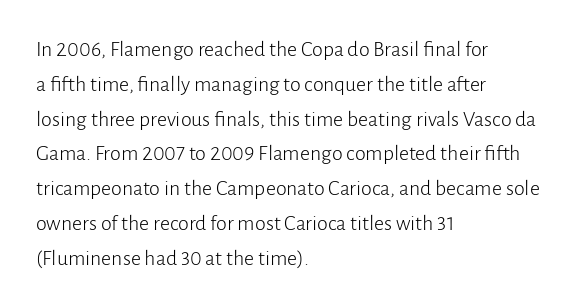
The image shows 22 px text type, upright; set left-aligned, normal line spacing (1.58x), normal letter spacing, not underlined.
